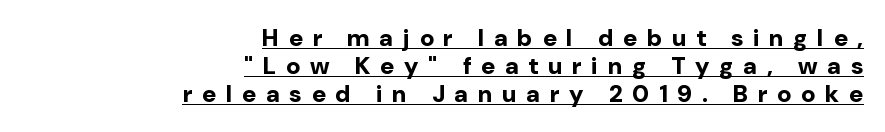
Each glyph is drawn with heavy, bold strokes. Each line of the rendering has a horizontal stroke beneath the glyphs. The lettering stays uniformly vertical, giving the passage a roman look. The paragraph shown leans on its right margin. Is the letter spacing exaggerated? Yes — the characters are pushed far apart.
